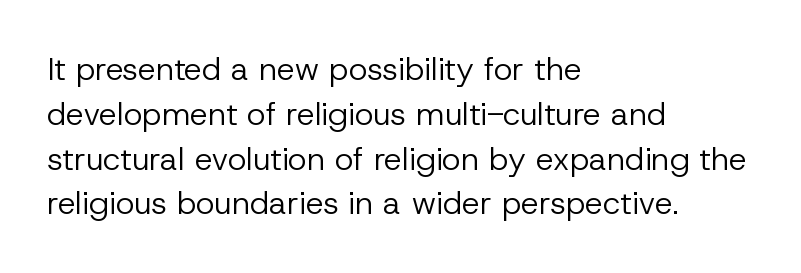
{"serif": "no", "italic": "no", "bold": "no", "weight": "regular", "width": "normal", "stroke_contrast": "low", "x_height": "medium", "monospaced": "no", "underline": "no", "align": "left", "line_spacing": "normal", "line_spacing_ratio": 1.4, "letter_spacing": "normal", "letter_spacing_em": 0.0, "glyph_px": 32}
